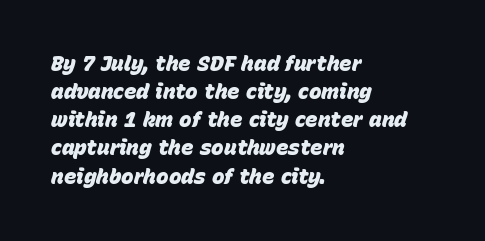
{"italic": "yes", "lean": "right", "slant_degrees": 15, "bold": "yes", "underline": "no", "align": "left", "line_spacing": "normal", "line_spacing_ratio": 1.34, "letter_spacing": "normal", "letter_spacing_em": 0.0, "glyph_px": 21}
